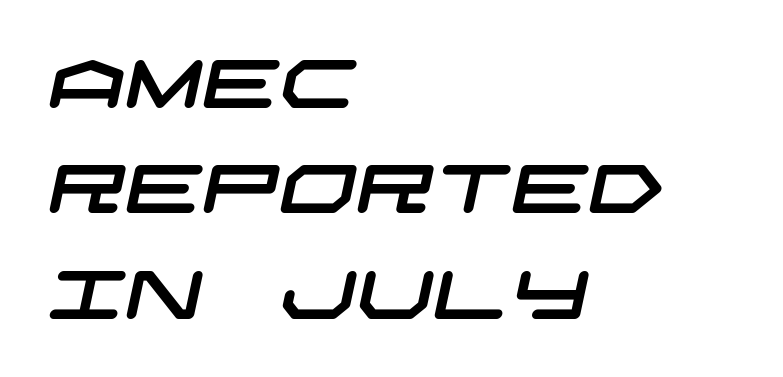
Q: Is the typeface a serif or a sans-serif typeface? A: Sans-serif.
Q: Is the text underlined? A: No.
Q: How is the paragraph aligned? A: Left-aligned.
Q: Is the spacing between letters normal or unusually wide? A: Normal.
Q: Is the spacing between lines tight, normal or loose? A: Normal.
Q: Width (condensed, normal, or wide)? A: Wide.
Q: Stroke contrast? A: Low.
Q: x-height? A: Large.
